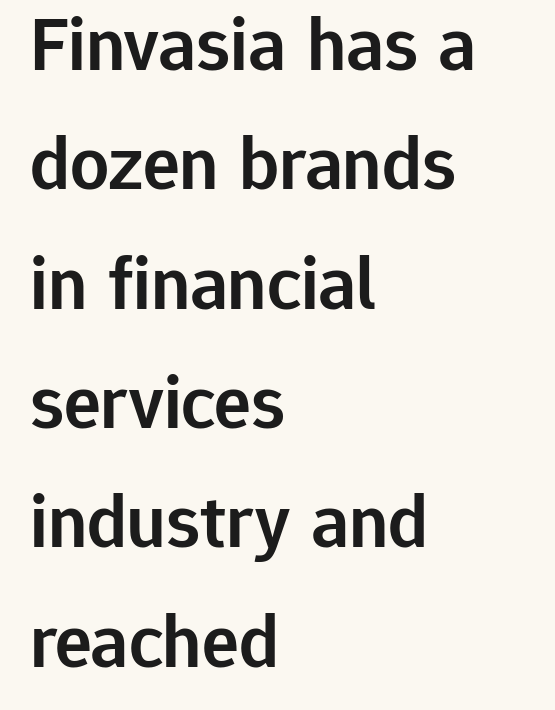
The image shows 77 px semibold sans-serif type, upright; set left-aligned, normal line spacing (1.55x), normal letter spacing, not underlined; low stroke contrast and a medium x-height.
